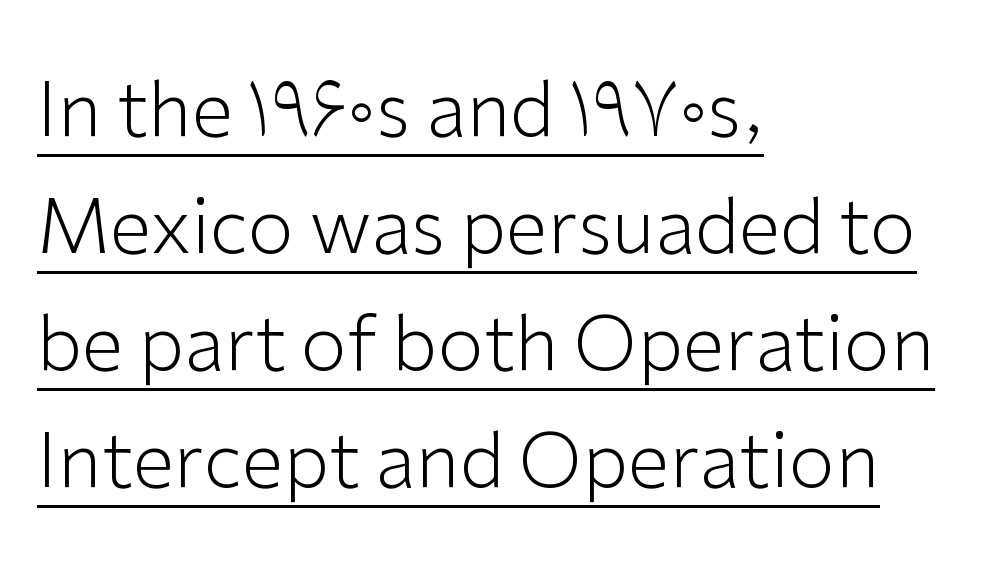
The image shows 75 px light sans-serif type, upright; set left-aligned, normal line spacing (1.56x), normal letter spacing, underlined; low stroke contrast and a medium x-height.
